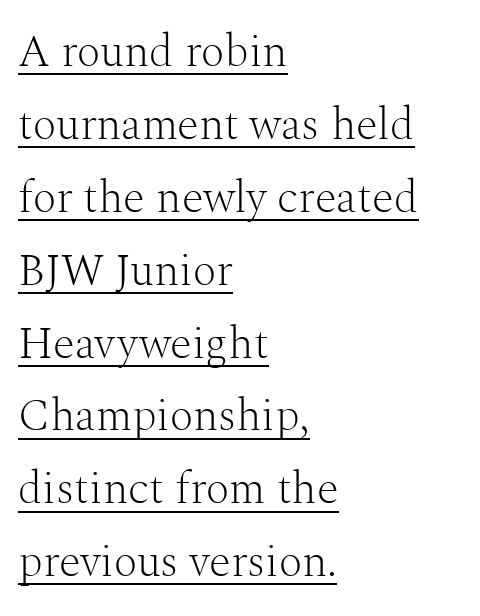
When letters stand straight like this, we call the style roman or upright. The typesetter has applied underlining to the passage shown. Ink coverage per letter is moderate at most. Old-style or modern, the face here clearly has serifs.
